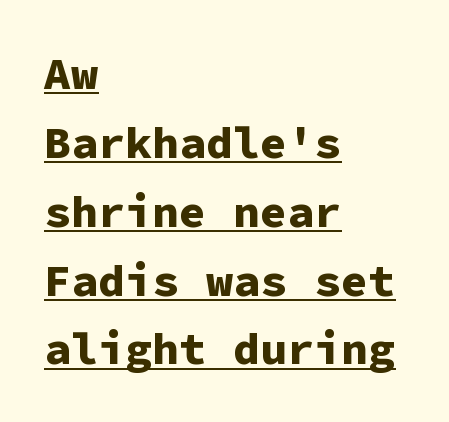
The image shows 45 px bold sans-serif type, upright, monospaced; set left-aligned, normal line spacing (1.53x), normal letter spacing, underlined; low stroke contrast and a medium x-height.
